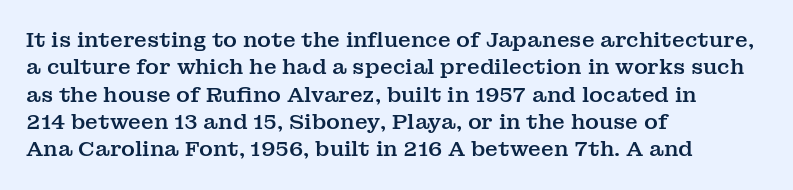
You could call the tracking neutral — neither tight nor loose. Honestly, there is no underline to notice here at all. This is roman type, the default non-slanted kind. Compared with a centered layout, this one pins lines to the left instead. Interline gaps are of average width in this sample.
